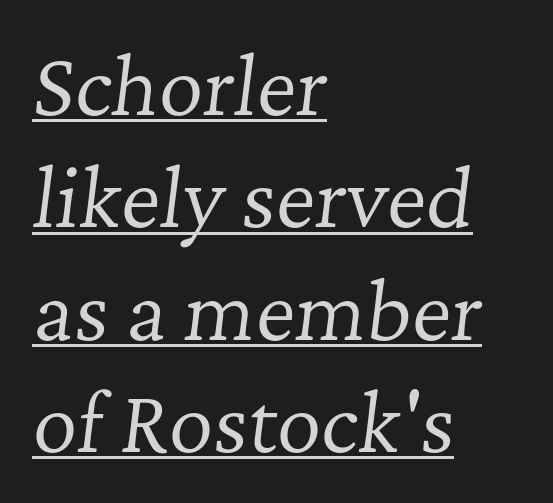
Regarding leading, the lines here are spaced in the standard way. The specimen includes a rule beneath the text block's lines. This rendering employs a face with finishing strokes, i.e., a serif. Characters follow at the spacing the type designer built in. Unbolded letterforms with no extra heft. The specimen reads as italic at a glance.
